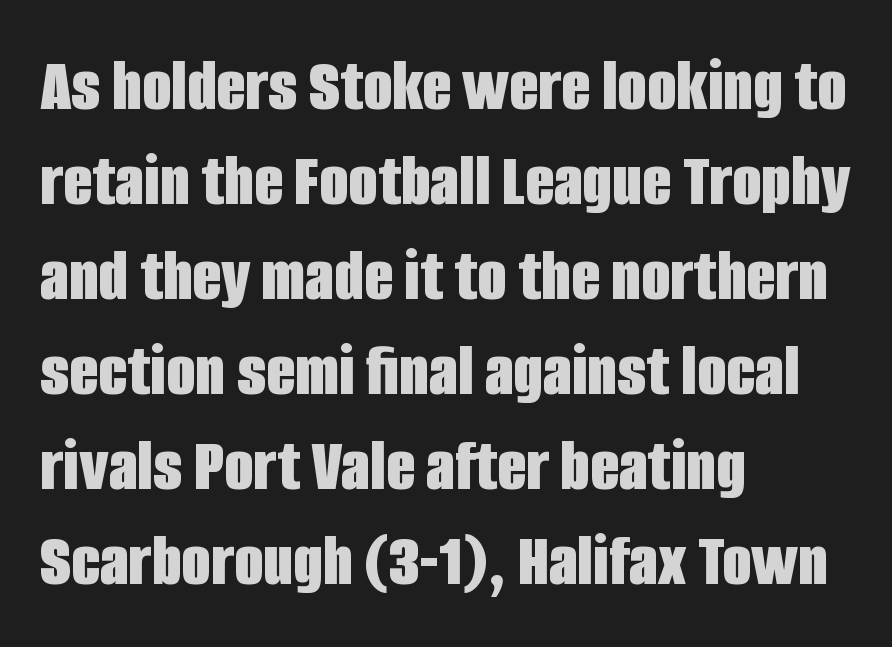
Letter spacing: default. Does the type have serifs? No, each stem ends abruptly. How heavy is the stroke? Heavy — this is a bold. Successive baselines arrive at the customary interval.
